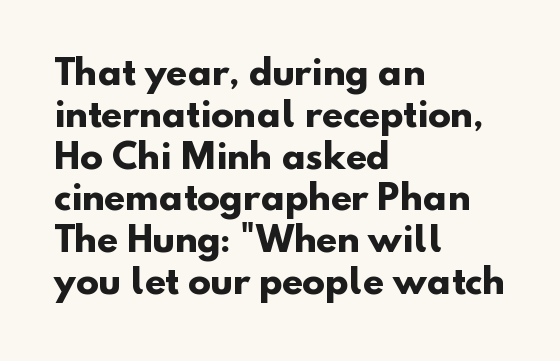
Q: Is the text bold? A: Yes.
Q: Is the typeface a serif or a sans-serif typeface? A: Sans-serif.
Q: Is the text underlined? A: No.
Q: How is the paragraph aligned? A: Left-aligned.
Q: Is the spacing between letters normal or unusually wide? A: Normal.
Q: Width (condensed, normal, or wide)? A: Normal.
Q: Stroke contrast? A: Low.
Q: x-height? A: Small.
Q: Monospaced? A: No.
